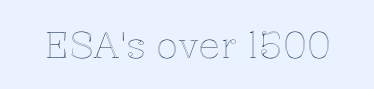
Rule under the text: the space is simply empty. Varying glyph widths throughout — classic text-font behaviour. The letters stand straight up with perfectly vertical stems. This sample uses plain, unmodified letter spacing.
